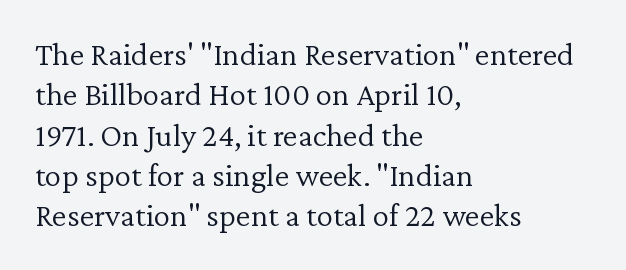
The image shows 33 px light serif type, upright; set left-aligned, line spacing 1.22x, normal letter spacing, not underlined; low stroke contrast and a medium x-height.
